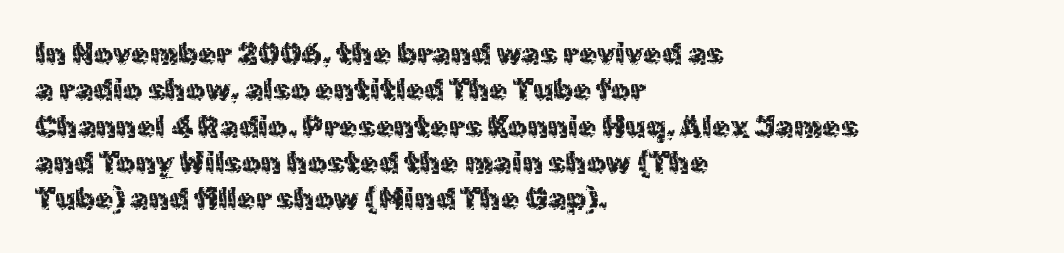
Any mark beneath the type? The region is blank. The passage shown is typeset with a sans-serif family. A quiet, ordinary-to-light weight characterises the typeface. Layout note: lines flush left. Unlike italic type, these characters show no tilt at all. Letter spacing: default.
